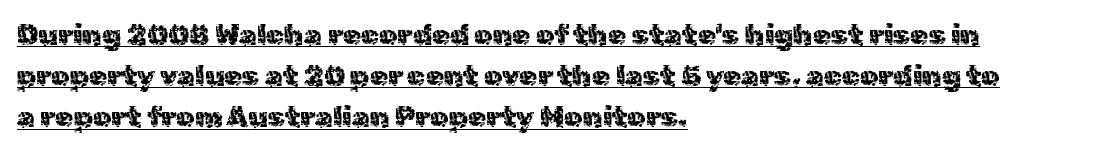
{"serif": "no", "italic": "no", "width": "normal", "x_height": "medium", "monospaced": "no", "underline": "yes", "align": "left", "line_spacing": "normal", "line_spacing_ratio": 1.42, "letter_spacing": "normal", "letter_spacing_em": 0.0, "glyph_px": 29}
